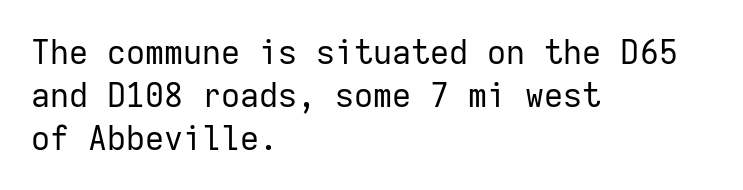
{"serif": "no", "italic": "no", "bold": "no", "weight": "regular", "width": "normal", "stroke_contrast": "low", "x_height": "medium", "monospaced": "yes", "underline": "no", "align": "left", "line_spacing": "normal", "line_spacing_ratio": 1.3, "letter_spacing": "normal", "letter_spacing_em": 0.0, "glyph_px": 33}
